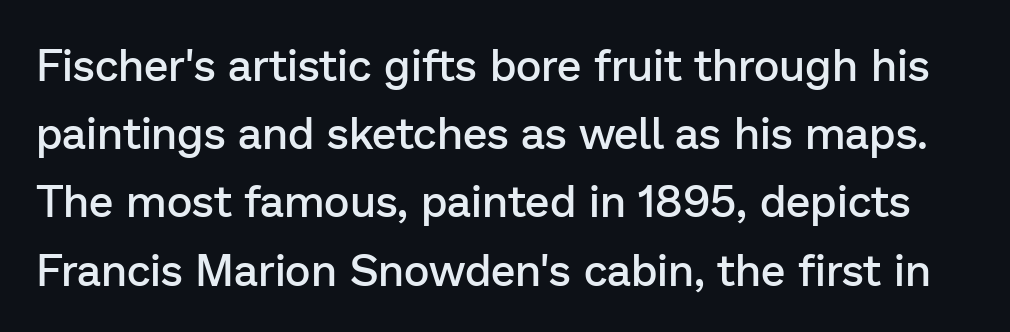
The image shows 44 px semibold sans-serif type, upright; set normal line spacing (1.55x), normal letter spacing, not underlined; low stroke contrast and a medium x-height.
